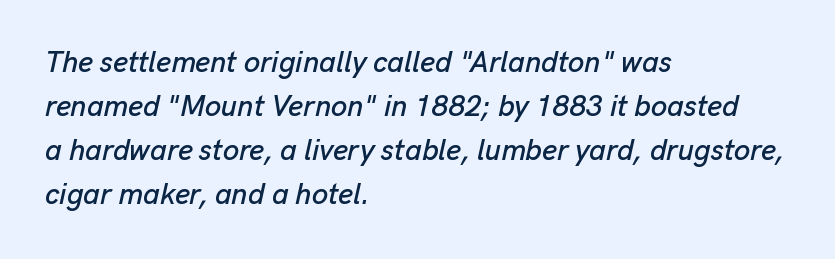
The image shows 29 px text type, italic (leaning right); set left-aligned, normal line spacing (1.52x), normal letter spacing, not underlined; low stroke contrast and a medium x-height.
